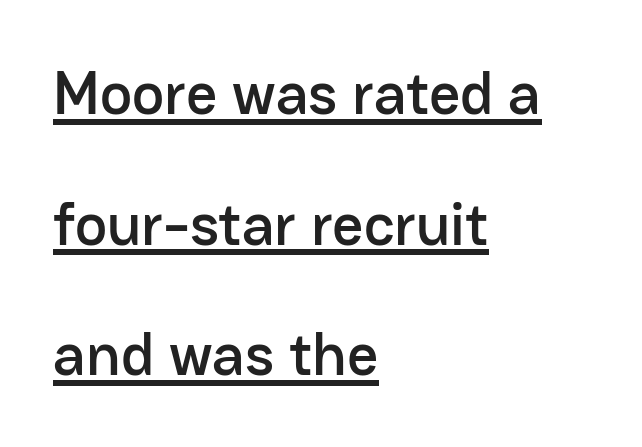
Q: Is the text italic (slanted)? A: No, it is upright.
Q: Is the typeface a serif or a sans-serif typeface? A: Sans-serif.
Q: Is the text underlined? A: Yes.
Q: How is the paragraph aligned? A: Left-aligned.
Q: Is the spacing between letters normal or unusually wide? A: Normal.
Q: Is the spacing between lines tight, normal or loose? A: Loose.
Q: Width (condensed, normal, or wide)? A: Normal.
Q: Stroke contrast? A: Low.
Q: x-height? A: Medium.
Q: Monospaced? A: No.
